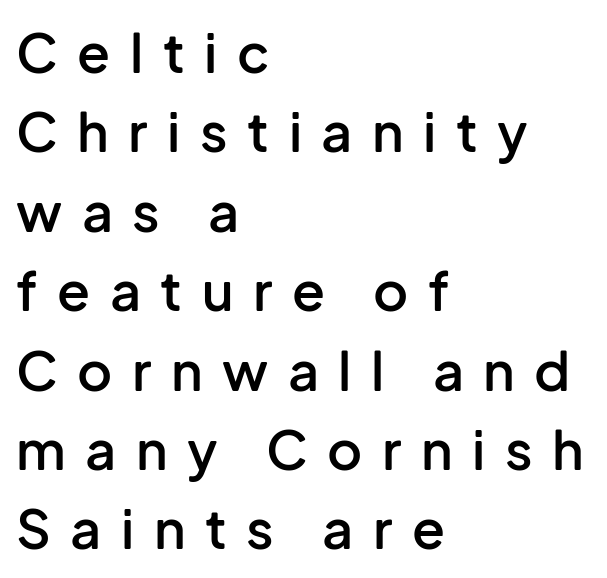
Q: Is the text bold? A: Semi-bold.
Q: Is the text italic (slanted)? A: No, it is upright.
Q: Is the typeface a serif or a sans-serif typeface? A: Sans-serif.
Q: Is the text underlined? A: No.
Q: How is the paragraph aligned? A: Left-aligned.
Q: Is the spacing between letters normal or unusually wide? A: Unusually wide.
Q: Is the spacing between lines tight, normal or loose? A: Normal.
Q: Width (condensed, normal, or wide)? A: Normal.
Q: Stroke contrast? A: Low.
Q: x-height? A: Medium.
Q: Monospaced? A: No.
